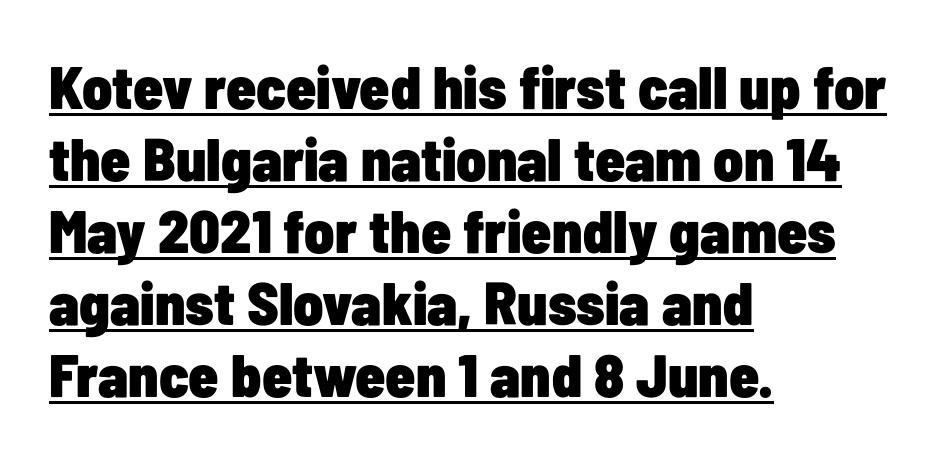
Notice how thick the strokes are: this is what a full bold looks like. You can see a thin bar hugging the bottom of the glyphs. The type is set solid horizontally, with unmodified tracking. The text block is weighted toward the left margin, trailing off unevenly rightward. The lettering stays uniformly vertical, giving the passage a roman look. Looks like regular typesetting: each glyph gets only the width it needs.
